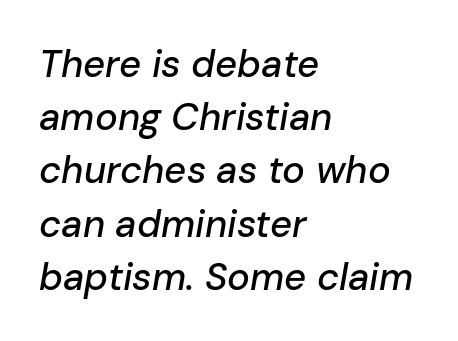
The image shows 38 px text type, italic (leaning right); set left-aligned, normal line spacing (1.4x), normal letter spacing, not underlined; low stroke contrast and a medium x-height.
